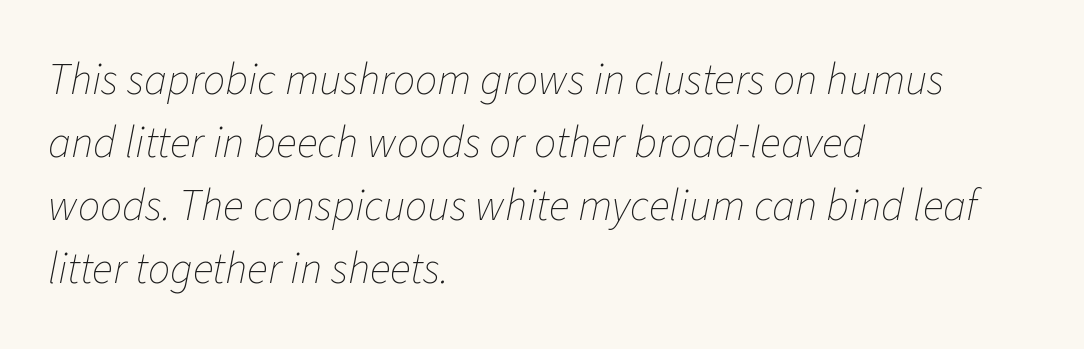
{"italic": "yes", "lean": "right", "slant_degrees": 11, "bold": "no", "weight": "thin", "width": "normal", "stroke_contrast": "low", "x_height": "medium", "monospaced": "no", "underline": "no", "align": "left", "line_spacing": "normal", "line_spacing_ratio": 1.43, "letter_spacing": "normal", "letter_spacing_em": 0.0, "glyph_px": 44}
